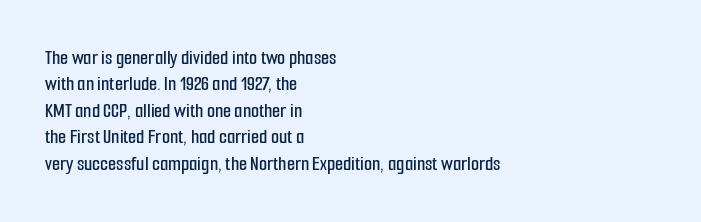
Q: Is the text italic (slanted)? A: No, it is upright.
Q: Is the text underlined? A: No.
Q: How is the paragraph aligned? A: Left-aligned.
Q: Is the spacing between letters normal or unusually wide? A: Normal.
Q: Is the spacing between lines tight, normal or loose? A: Normal.
